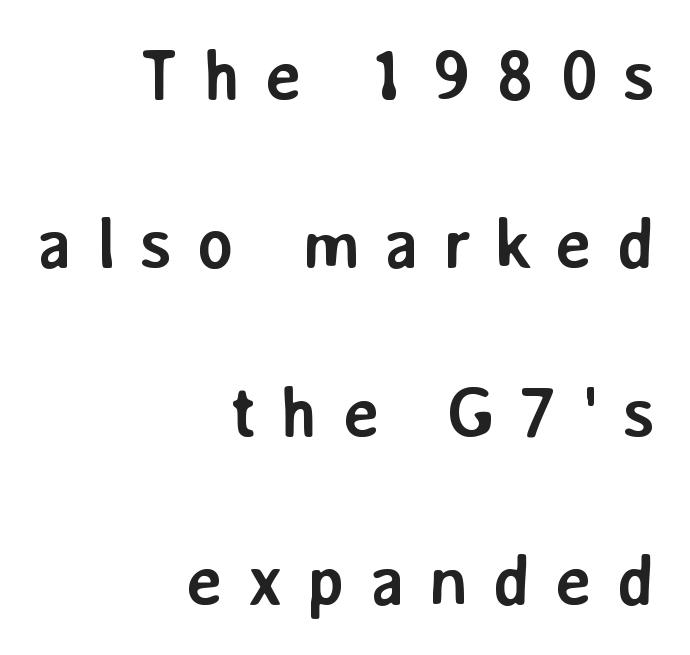
Q: Is the text bold? A: Yes.
Q: Is the text italic (slanted)? A: No, it is upright.
Q: Is the typeface a serif or a sans-serif typeface? A: Sans-serif.
Q: Is the text underlined? A: No.
Q: How is the paragraph aligned? A: Right-aligned.
Q: Is the spacing between letters normal or unusually wide? A: Unusually wide.
Q: Is the spacing between lines tight, normal or loose? A: Loose.
Q: Width (condensed, normal, or wide)? A: Normal.
Q: Stroke contrast? A: Low.
Q: x-height? A: Medium.
Q: Monospaced? A: No.
